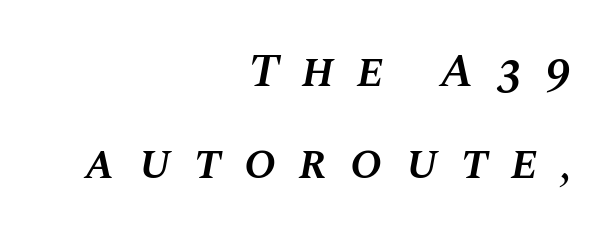
{"italic": "yes", "lean": "right", "slant_degrees": 10, "bold": "semi", "weight": "semibold", "width": "normal", "stroke_contrast": "medium", "x_height": "large", "monospaced": "no", "underline": "no", "align": "right", "line_spacing": "loose", "line_spacing_ratio": 1.92, "letter_spacing": "wide", "letter_spacing_em": 0.47, "glyph_px": 48}
